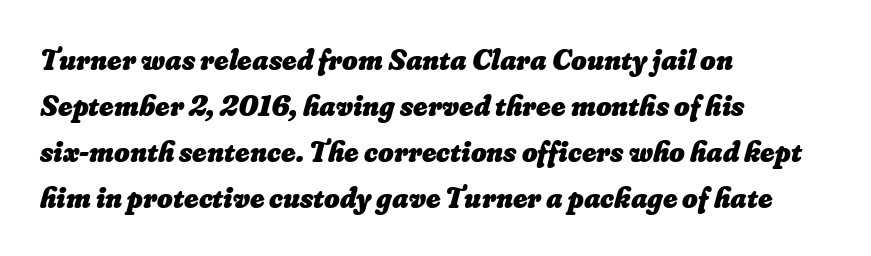
Q: Is the text bold? A: Yes.
Q: Is the text underlined? A: No.
Q: How is the paragraph aligned? A: Left-aligned.
Q: Is the spacing between letters normal or unusually wide? A: Normal.
Q: Is the spacing between lines tight, normal or loose? A: Normal.
Q: Width (condensed, normal, or wide)? A: Normal.
Q: Stroke contrast? A: Low.
Q: x-height? A: Small.
Q: Monospaced? A: No.
